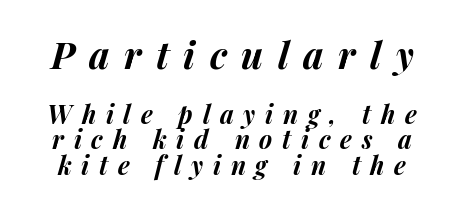
{"italic": "yes", "lean": "right", "slant_degrees": 14, "bold": "yes", "weight": "bold", "width": "normal", "stroke_contrast": "medium", "x_height": "medium", "monospaced": "no", "underline": "no", "line_spacing": "tight", "line_spacing_ratio": 1.03, "letter_spacing": "wide", "letter_spacing_em": 0.39, "larger_block": "first", "size_ratio": 1.48, "glyph_px": 37}
